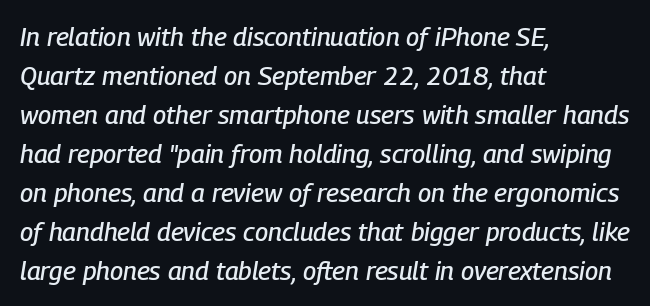
{"italic": "yes", "lean": "right", "slant_degrees": 9, "underline": "no", "align": "left", "line_spacing": "normal", "line_spacing_ratio": 1.5, "letter_spacing": "normal", "letter_spacing_em": 0.0, "glyph_px": 26}
